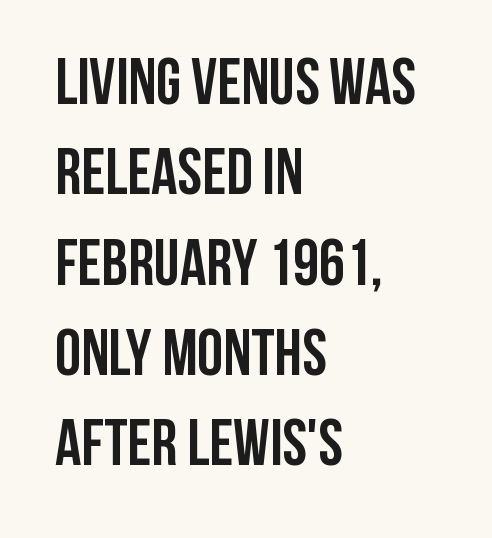
{"serif": "no", "italic": "no", "bold": "yes", "weight": "semibold", "width": "condensed", "stroke_contrast": "low", "x_height": "large", "monospaced": "no", "underline": "no", "align": "left", "line_spacing": "normal", "line_spacing_ratio": 1.39, "letter_spacing": "normal", "letter_spacing_em": 0.0, "glyph_px": 65}
